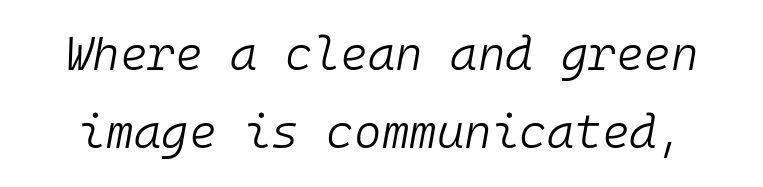
{"italic": "yes", "lean": "right", "slant_degrees": 10, "bold": "no", "weight": "light", "width": "normal", "stroke_contrast": "low", "x_height": "medium", "monospaced": "yes", "underline": "no", "line_spacing": "normal", "line_spacing_ratio": 1.67, "letter_spacing": "normal", "letter_spacing_em": 0.0, "glyph_px": 47}
